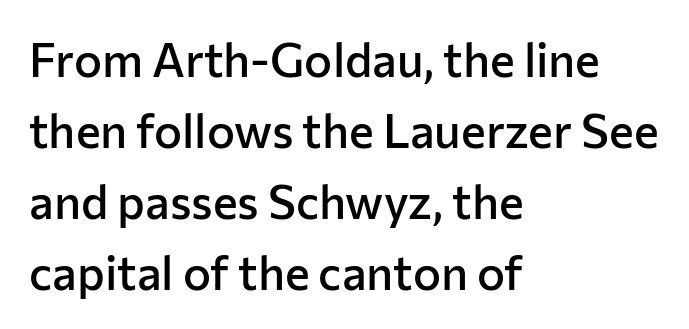
Q: Is the text bold? A: Semi-bold.
Q: Is the text italic (slanted)? A: No, it is upright.
Q: Is the typeface a serif or a sans-serif typeface? A: Sans-serif.
Q: Is the text underlined? A: No.
Q: How is the paragraph aligned? A: Left-aligned.
Q: Is the spacing between letters normal or unusually wide? A: Normal.
Q: Is the spacing between lines tight, normal or loose? A: Normal.
Q: Width (condensed, normal, or wide)? A: Normal.
Q: Stroke contrast? A: Low.
Q: x-height? A: Medium.
Q: Monospaced? A: No.
